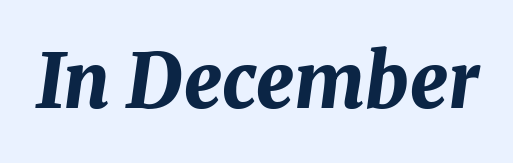
The image shows 75 px bold type, italic (leaning right); set normal letter spacing, not underlined; medium stroke contrast and a medium x-height.
